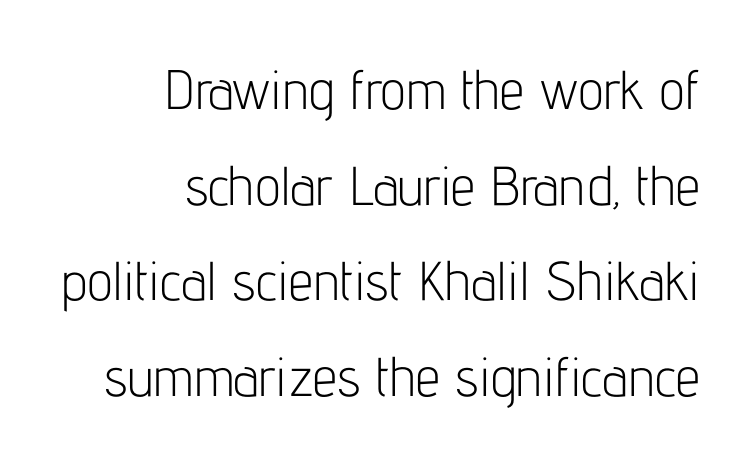
The image shows 55 px light, condensed sans-serif type, upright; set right-aligned, line spacing 1.74x, normal letter spacing, not underlined; low stroke contrast and a medium x-height.
